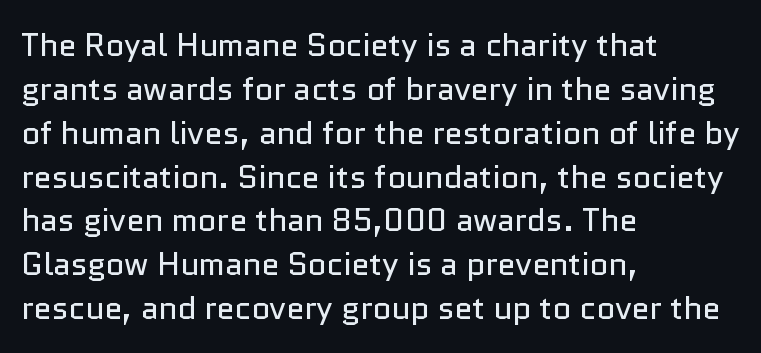
{"serif": "no", "italic": "no", "bold": "no", "weight": "regular", "width": "normal", "stroke_contrast": "low", "x_height": "medium", "monospaced": "no", "underline": "no", "align": "left", "line_spacing": "normal", "line_spacing_ratio": 1.37, "letter_spacing": "normal", "letter_spacing_em": 0.0, "glyph_px": 32}
